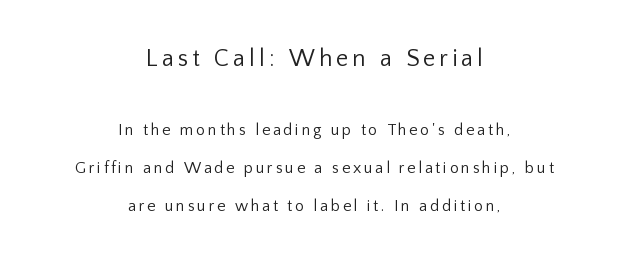
No italicization has been applied; the sample stays upright. Descenders are the only things crossing below the line. Teacher's note: observe the equal gaps on both sides — that is centered alignment. Think standard paragraph weight, or any step lighter than that. This layout puts the oversized block above and the modest block below. Leading: increased.
